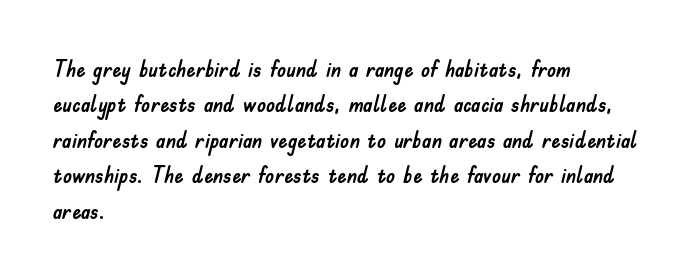
Words appear dense and cohesive because spacing is normal. The baseline area is clear. These lines sit exactly where default settings would place them. The compositor pushed each line to the left boundary.
